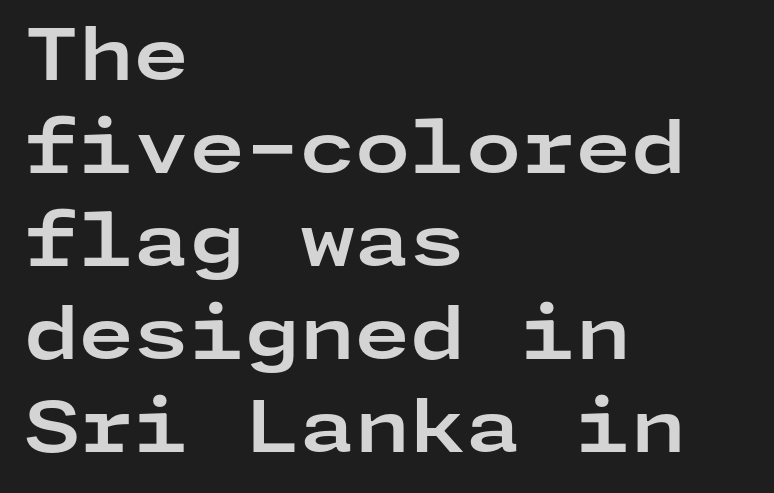
Check where the strokes stop: nothing finishes them off — pure sans. This is roman type, the default non-slanted kind. Nobody touched the tracking dial on this one. Baseline-to-baseline distance is the conventional proportion of letter height.
